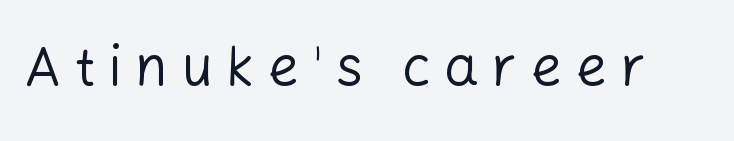
{"serif": "no", "italic": "no", "bold": "no", "weight": "regular", "width": "normal", "stroke_contrast": "low", "x_height": "medium", "monospaced": "no", "underline": "no", "letter_spacing": "wide", "letter_spacing_em": 0.24, "glyph_px": 55}
